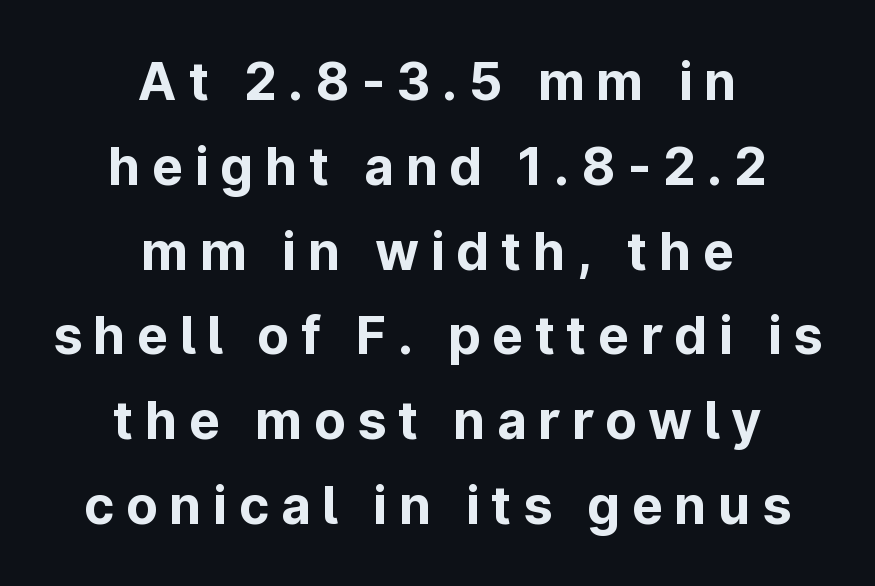
Grotesque or geometric, the face here clearly has no serifs. Unlike italic type, these characters show no tilt at all. The specimen omits any rule beneath the text block's lines. One-word summary of the alignment: center. The rendering inserts visible extra space after every character.
